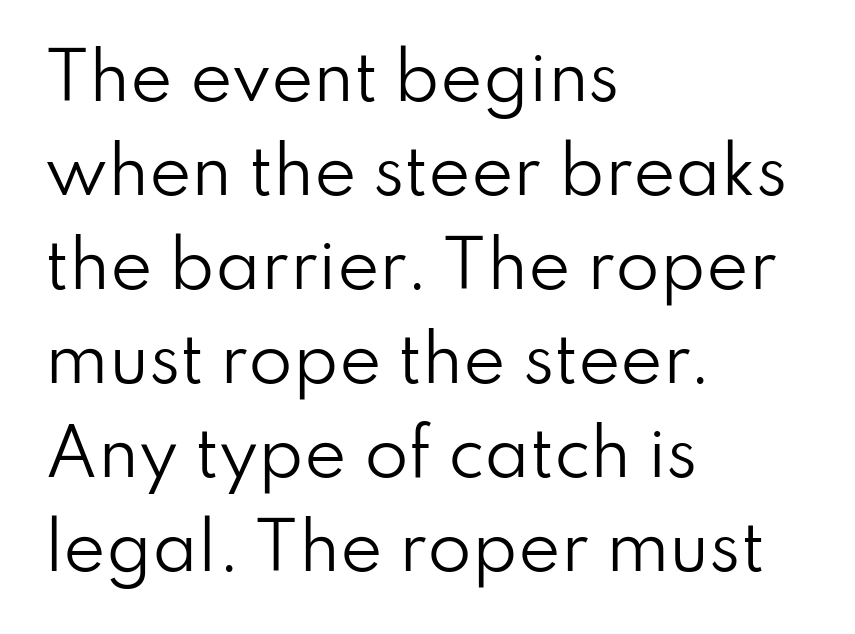
Compared with a typical body face, this is equally light or lighter still. Varying glyph widths throughout — classic text-font behaviour. The ragged edge is on the right, which tells us the setting is flush left. Letter spacing: default.
